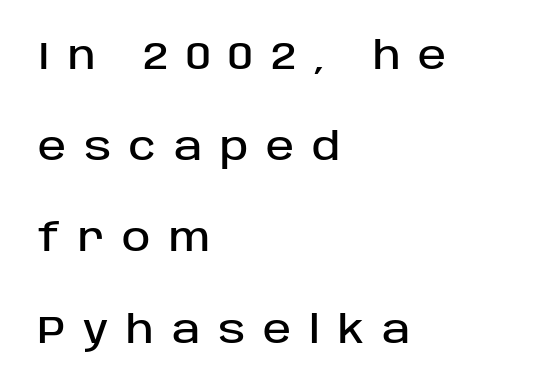
The image shows 38 px sans-serif type, upright; set left-aligned, loose line spacing (2.4x), unusually wide letter spacing (+0.47 em), not underlined; low stroke contrast and a large x-height.
